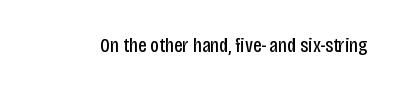
The image shows 21 px text type, upright; set normal letter spacing, not underlined.
